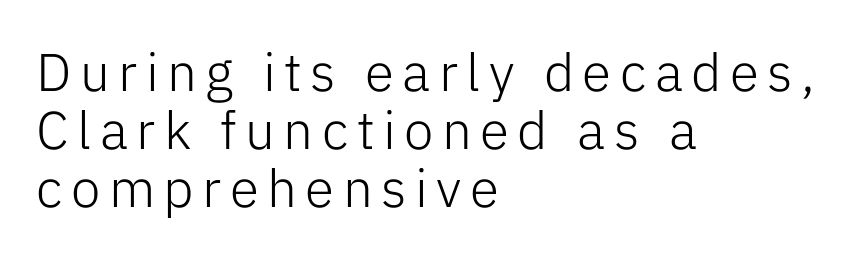
Q: Is the text bold? A: No.
Q: Is the text italic (slanted)? A: No, it is upright.
Q: Is the typeface a serif or a sans-serif typeface? A: Sans-serif.
Q: Is the text underlined? A: No.
Q: How is the paragraph aligned? A: Left-aligned.
Q: Is the spacing between lines tight, normal or loose? A: Tight.
Q: Width (condensed, normal, or wide)? A: Normal.
Q: Stroke contrast? A: Low.
Q: x-height? A: Medium.
Q: Monospaced? A: No.
